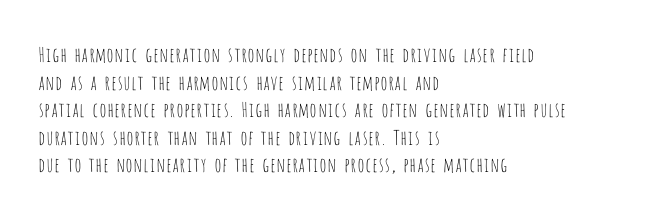
{"italic": "no", "bold": "no", "underline": "no", "align": "left", "line_spacing": "normal", "line_spacing_ratio": 1.38, "letter_spacing": "normal", "letter_spacing_em": 0.0, "glyph_px": 20}
